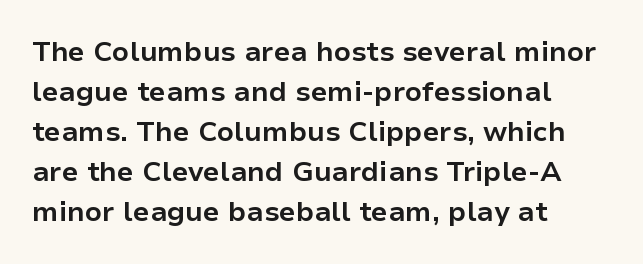
{"serif": "no", "italic": "no", "bold": "yes", "weight": "bold", "width": "normal", "stroke_contrast": "low", "x_height": "medium", "monospaced": "no", "underline": "no", "align": "left", "line_spacing": "normal", "line_spacing_ratio": 1.43, "letter_spacing": "normal", "letter_spacing_em": 0.0, "glyph_px": 28}
